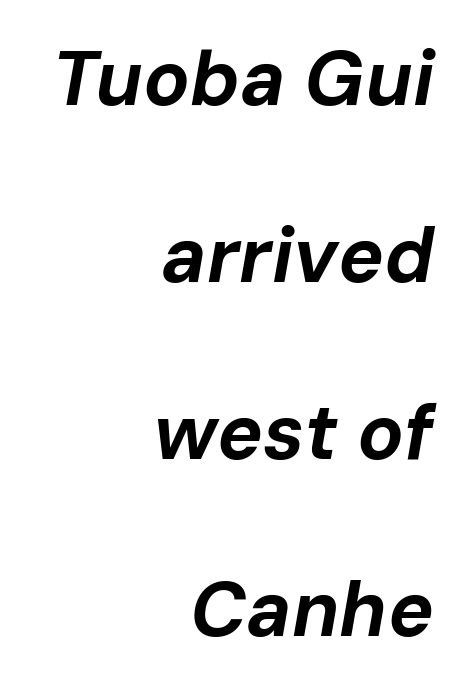
Q: Is the text bold? A: Yes.
Q: Is the text italic (slanted)? A: Yes, it leans right by about 10 degrees.
Q: Is the text underlined? A: No.
Q: How is the paragraph aligned? A: Right-aligned.
Q: Is the spacing between letters normal or unusually wide? A: Normal.
Q: Is the spacing between lines tight, normal or loose? A: Loose.
Q: Width (condensed, normal, or wide)? A: Normal.
Q: Stroke contrast? A: Low.
Q: x-height? A: Medium.
Q: Monospaced? A: No.
